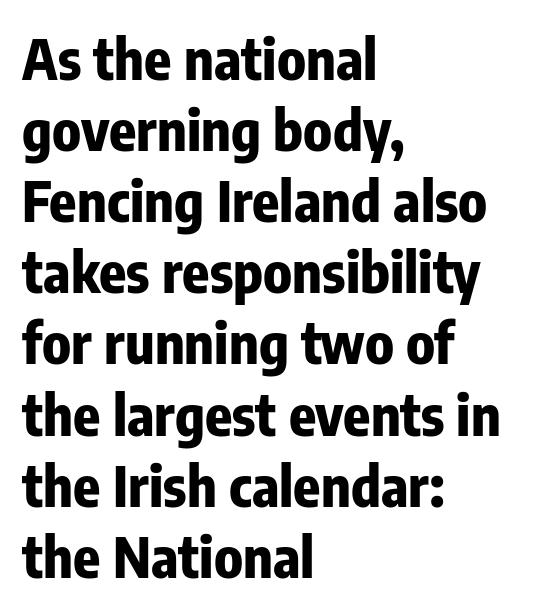
Q: Is the text bold? A: Yes.
Q: Is the text italic (slanted)? A: No, it is upright.
Q: Is the typeface a serif or a sans-serif typeface? A: Sans-serif.
Q: Is the text underlined? A: No.
Q: How is the paragraph aligned? A: Left-aligned.
Q: Is the spacing between letters normal or unusually wide? A: Normal.
Q: Is the spacing between lines tight, normal or loose? A: Normal.
Q: Width (condensed, normal, or wide)? A: Condensed.
Q: Stroke contrast? A: Low.
Q: x-height? A: Medium.
Q: Monospaced? A: No.
